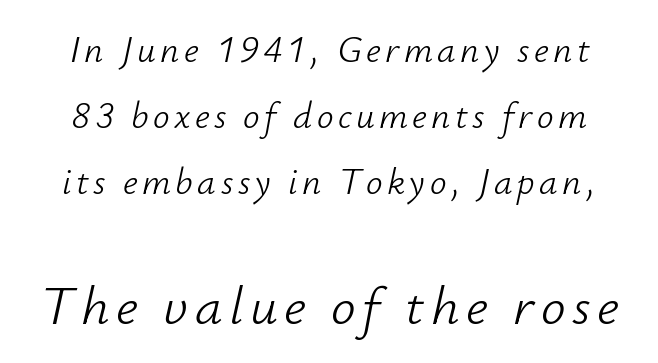
Q: Is the text bold? A: No.
Q: Is the text italic (slanted)? A: Yes, it leans right by about 12 degrees.
Q: Is the text underlined? A: No.
Q: Which block of text is set in a larger size, the first (top) or the second (bottom)? A: The second (bottom) one.
Q: Width (condensed, normal, or wide)? A: Normal.
Q: Stroke contrast? A: Low.
Q: x-height? A: Small.
Q: Monospaced? A: No.
